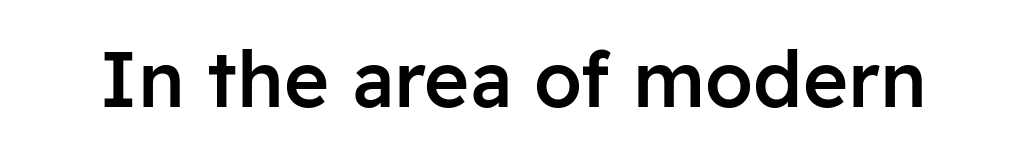
Q: Is the text bold? A: Semi-bold.
Q: Is the text italic (slanted)? A: No, it is upright.
Q: Is the typeface a serif or a sans-serif typeface? A: Sans-serif.
Q: Is the text underlined? A: No.
Q: Is the spacing between letters normal or unusually wide? A: Normal.
Q: Width (condensed, normal, or wide)? A: Normal.
Q: Stroke contrast? A: Low.
Q: x-height? A: Medium.
Q: Monospaced? A: No.
